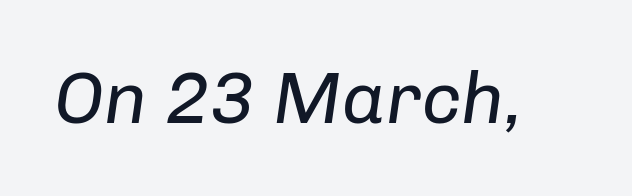
Here the designer chose a conventional face with non-uniform glyph widths. Letters rest on an invisible, unmarked baseline. Every character sits at an angle, as italics do. Is the letter spacing exaggerated? No — it looks like the ordinary default. Is the stroke heavy? The answer is a plain regular-or-lighter.
